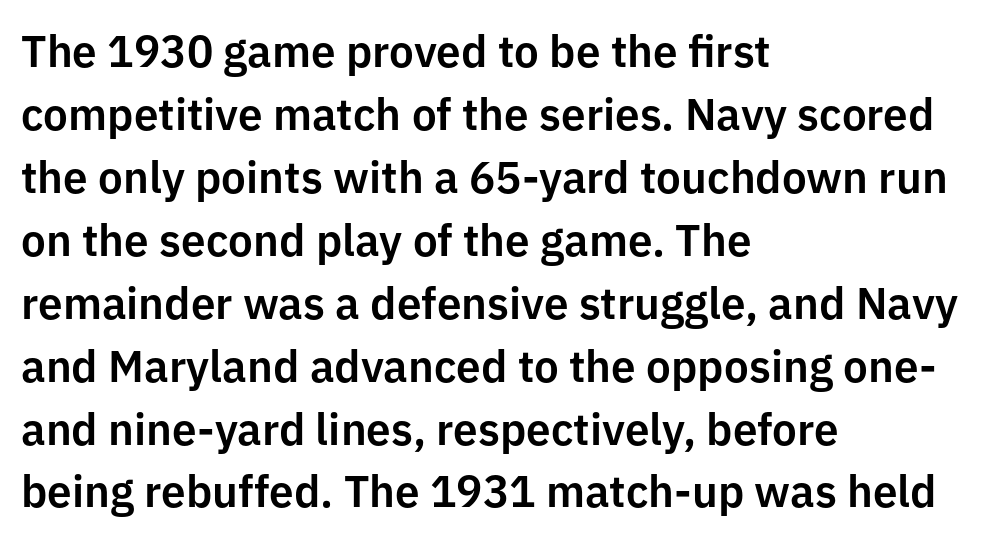
The image shows 44 px sans-serif type, upright; set left-aligned, normal line spacing (1.43x), normal letter spacing, not underlined; low stroke contrast and a medium x-height.
